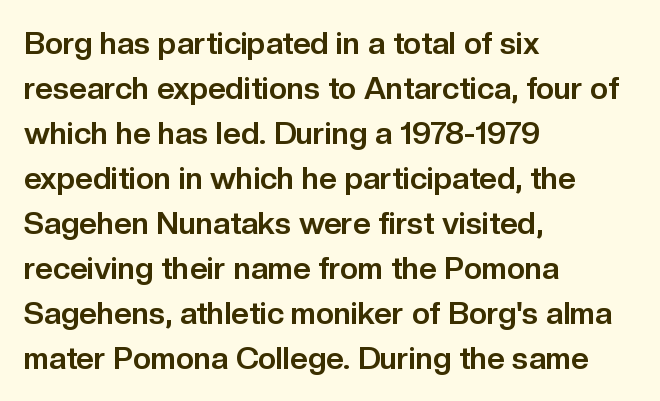
Q: Is the text bold? A: Yes.
Q: Is the text italic (slanted)? A: No, it is upright.
Q: Is the typeface a serif or a sans-serif typeface? A: Sans-serif.
Q: Is the text underlined? A: No.
Q: How is the paragraph aligned? A: Left-aligned.
Q: Is the spacing between letters normal or unusually wide? A: Normal.
Q: Is the spacing between lines tight, normal or loose? A: Normal.
Q: Width (condensed, normal, or wide)? A: Normal.
Q: Stroke contrast? A: Low.
Q: x-height? A: Medium.
Q: Monospaced? A: No.
